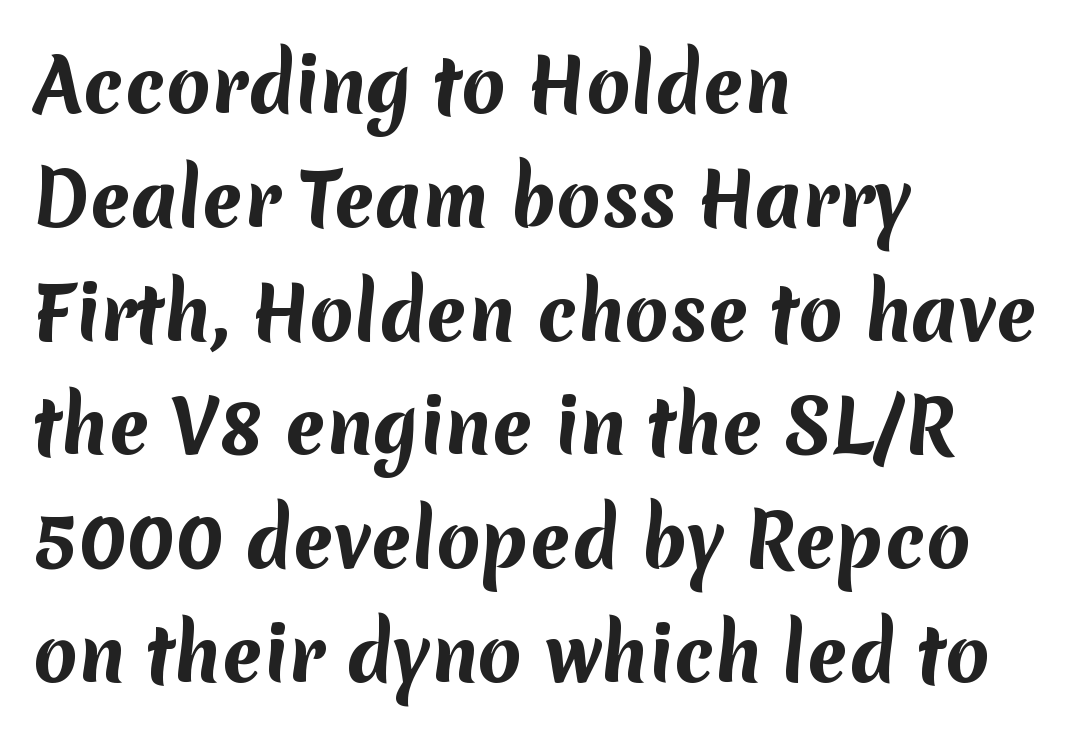
Q: Is the text bold? A: Yes.
Q: Is the typeface a serif or a sans-serif typeface? A: Sans-serif.
Q: Is the text underlined? A: No.
Q: How is the paragraph aligned? A: Left-aligned.
Q: Is the spacing between letters normal or unusually wide? A: Normal.
Q: Is the spacing between lines tight, normal or loose? A: Normal.
Q: Width (condensed, normal, or wide)? A: Normal.
Q: Stroke contrast? A: Medium.
Q: x-height? A: Medium.
Q: Monospaced? A: No.
